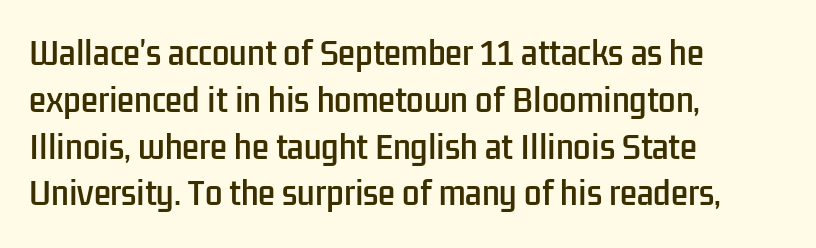
The image shows 31 px condensed sans-serif type, upright; set left-aligned, normal line spacing (1.51x), normal letter spacing, not underlined; low stroke contrast and a medium x-height.
